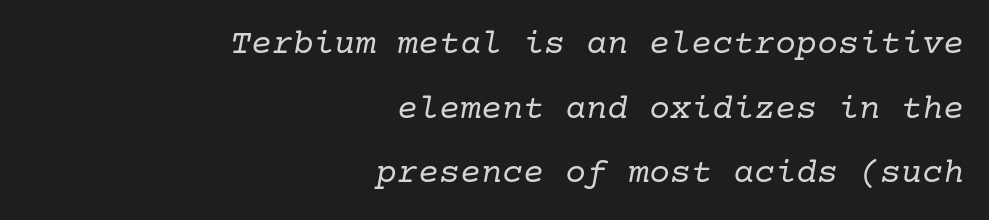
One-word summary of the alignment: right. Clear beneath every line of the passage. The strokes are not fattened; the text isn't bold. The gaps between neighbouring characters are ordinary and unremarkable. The type family on display is of the serif kind.
